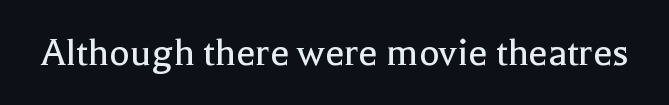
Honestly, the letter spacing is just normal — you wouldn't notice it. Classification — serif. These lines are rendered in a variable-pitch font. The passage shown is not underscored anywhere. Unlike italic type, these characters show no tilt at all.
